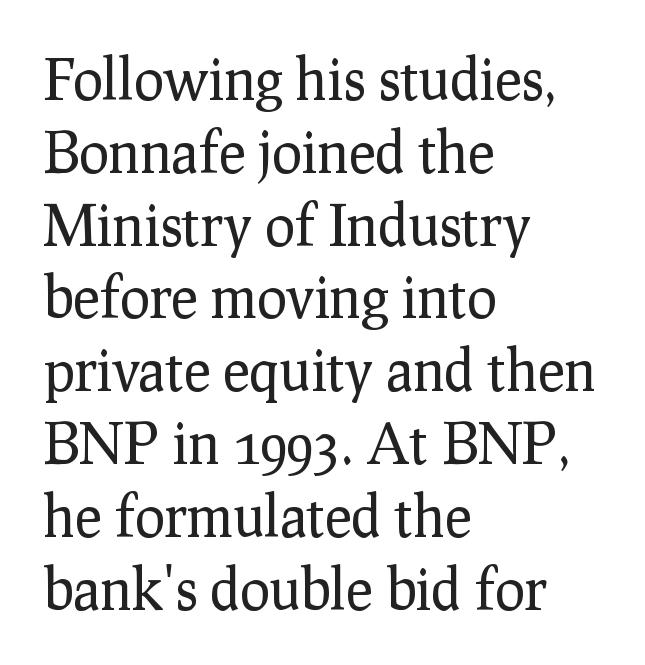
The letters stand upright; this is a roman face. Alignment: flush left. Each new line begins a customary step beneath the previous one. A typesetter would call this zero additional tracking. The text was rendered using a seriffed face with decorative stroke endings.
